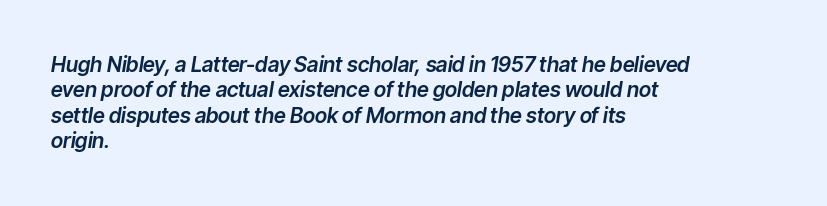
Casual observation: everything's shoved over to the left. In terms of posture, this sample is oblique. Glyph-to-glyph distance matches everyday printed text. Words float on clear page, feet unadorned.
